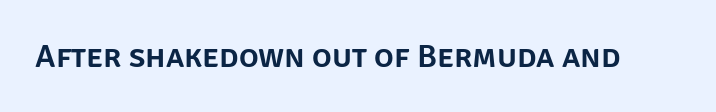
Q: Is the text italic (slanted)? A: No, it is upright.
Q: Is the typeface a serif or a sans-serif typeface? A: Sans-serif.
Q: Is the text underlined? A: No.
Q: Is the spacing between letters normal or unusually wide? A: Normal.
Q: Width (condensed, normal, or wide)? A: Normal.
Q: Stroke contrast? A: Low.
Q: x-height? A: Large.
Q: Monospaced? A: No.
